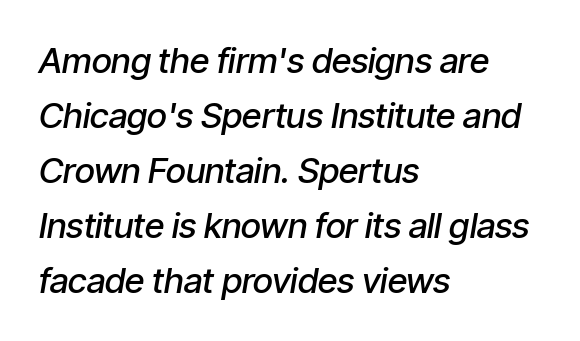
Look at the tracking — it's just the regular setting, nothing added. The designer left line spacing at the default. Is the type bold? Partly — it's a semibold, heavier than regular but not fully bold. Does the copy run flush right? No — it runs flush left.
